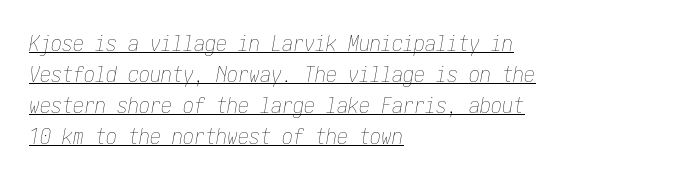
The image shows 22 px text type, italic (leaning right); set left-aligned, normal line spacing (1.41x), normal letter spacing, underlined.
